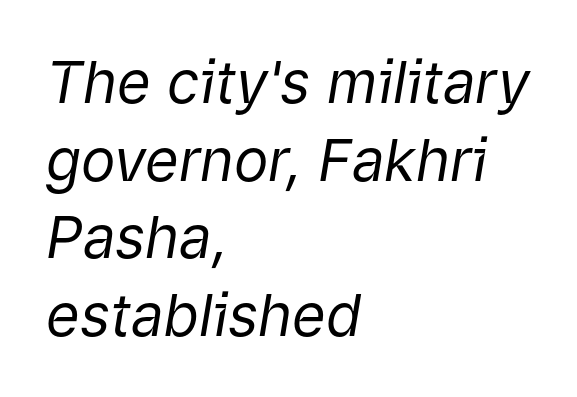
The image shows 58 px regular-weight type, italic (leaning right); set left-aligned, normal line spacing (1.34x), normal letter spacing, not underlined; low stroke contrast and a medium x-height.
